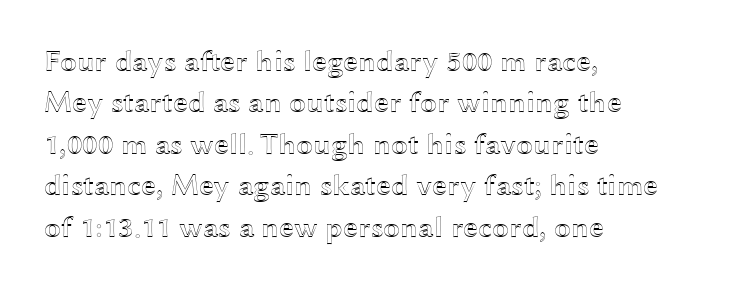
The image shows 30 px wide type, upright; set left-aligned, normal line spacing (1.38x), normal letter spacing, not underlined; a medium x-height.
